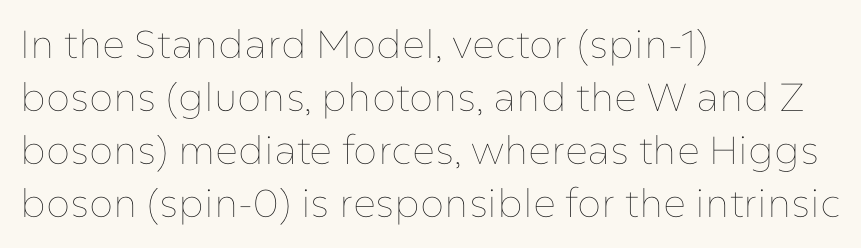
{"italic": "no", "bold": "no", "weight": "thin", "width": "normal", "stroke_contrast": "low", "x_height": "medium", "monospaced": "no", "underline": "no", "align": "left", "line_spacing": "normal", "line_spacing_ratio": 1.36, "letter_spacing": "normal", "letter_spacing_em": 0.0, "glyph_px": 39}
